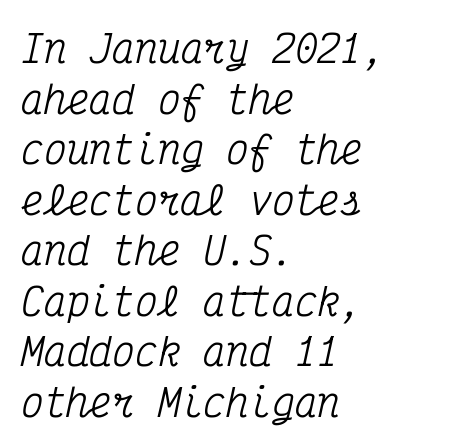
The image shows 38 px condensed serif type, italic (leaning right), monospaced; set left-aligned, normal line spacing (1.33x), normal letter spacing, not underlined; medium stroke contrast and a medium x-height.
